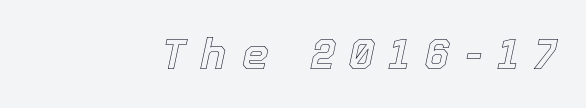
Q: Is the text italic (slanted)? A: Yes, it leans right by about 12 degrees.
Q: Is the text underlined? A: No.
Q: How is the paragraph aligned? A: Right-aligned.
Q: Is the spacing between letters normal or unusually wide? A: Unusually wide.
Q: Width (condensed, normal, or wide)? A: Normal.
Q: x-height? A: Medium.
Q: Monospaced? A: No.
